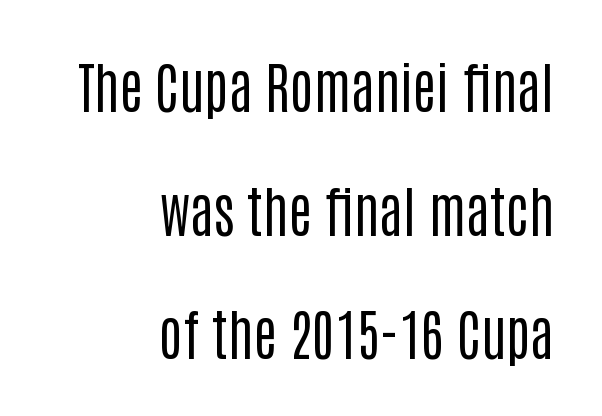
The designer dialed line spacing up above the default. Style check: upright. This sample uses plain, unmodified letter spacing. The letters look calm and open, with moderate or lighter stems.
